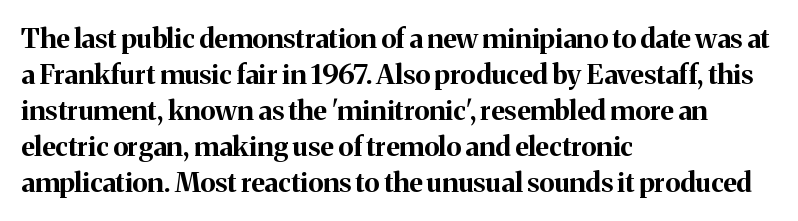
Is there much room between lines? A standard amount, neither cramped nor airy. This rendering features lettering with no underline. The typography opts for an upright posture over an oblique one. Standard letterfit; no display-style spreading of the glyphs. Line starts are locked; line ends wander. Heavy-handed strokes throughout: this text is bold.
